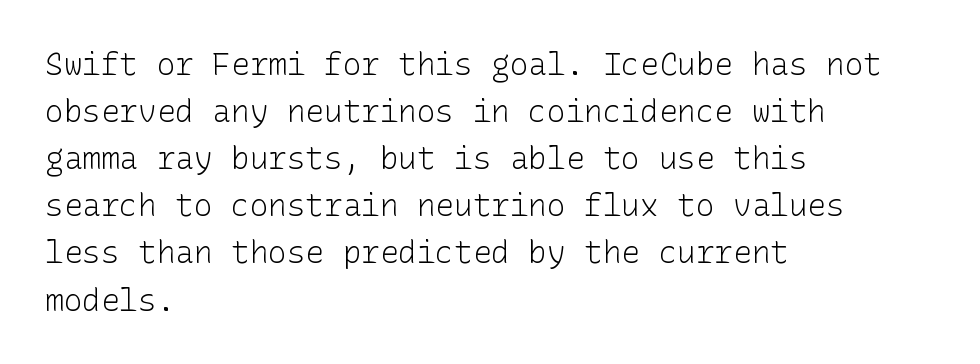
The image shows 31 px light sans-serif type, upright; set left-aligned, normal line spacing (1.52x), normal letter spacing, not underlined; low stroke contrast and a medium x-height.
